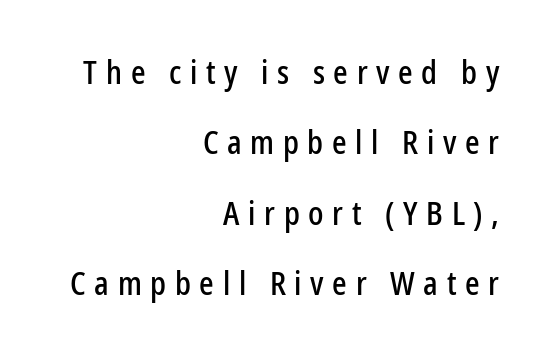
This rendering employs a face without finishing strokes, i.e., a sans-serif. The designer dialed line spacing up above the default. Decoration check: the copy has no underline. Here the designer chose a conventional face with non-uniform glyph widths. If you drew a line through each stem, it would be perfectly vertical.
